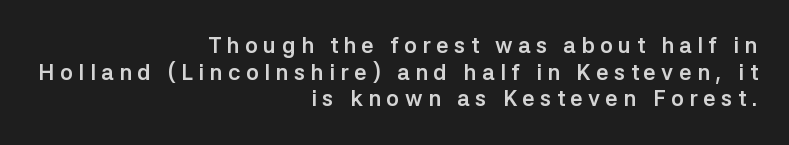
The image shows 22 px bold type, upright; set right-aligned, line spacing 1.21x, unusually wide letter spacing (+0.25 em), not underlined.
